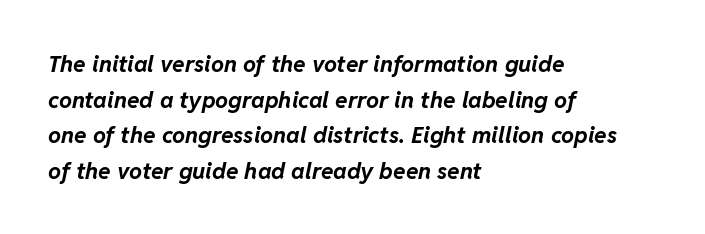
Typographic density is high because the face is bold. Reading down the block, your eye returns to a fixed left position each line. The letters sit at their default tracking, neither squeezed nor spread. The space between consecutive lines is moderate.
